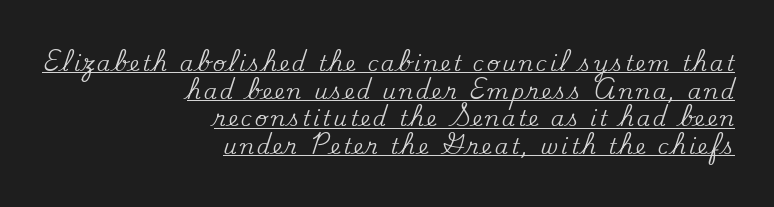
{"underline": "yes", "align": "right", "line_spacing": "normal", "line_spacing_ratio": 1.32, "glyph_px": 21}
